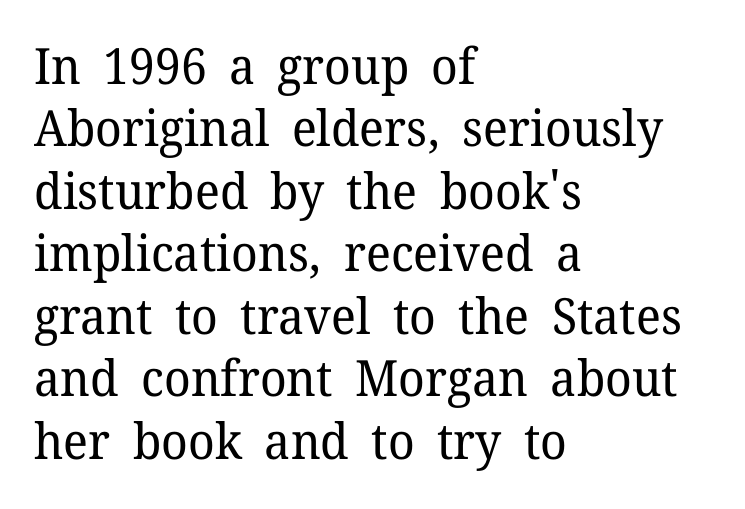
Q: Is the text bold? A: No.
Q: Is the text italic (slanted)? A: No, it is upright.
Q: Is the typeface a serif or a sans-serif typeface? A: Serif.
Q: Is the text underlined? A: No.
Q: How is the paragraph aligned? A: Left-aligned.
Q: Is the spacing between letters normal or unusually wide? A: Normal.
Q: Is the spacing between lines tight, normal or loose? A: Normal.
Q: Width (condensed, normal, or wide)? A: Normal.
Q: Stroke contrast? A: Low.
Q: x-height? A: Medium.
Q: Monospaced? A: No.
